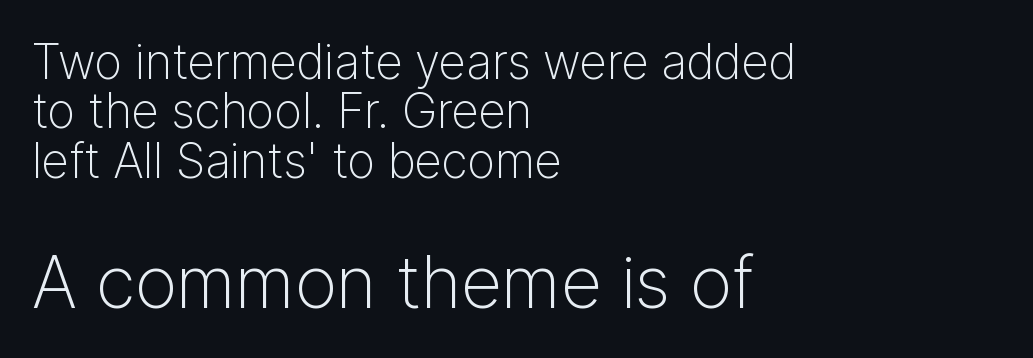
The image shows 72 px light sans-serif type, upright; set left-aligned, tight line spacing (1.03x), normal letter spacing, not underlined; the second (bottom) block is 1.5x larger; low stroke contrast and a medium x-height.
